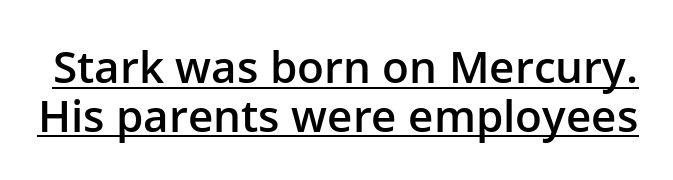
{"serif": "no", "italic": "no", "bold": "semi", "weight": "semibold", "width": "normal", "stroke_contrast": "low", "x_height": "medium", "monospaced": "no", "underline": "yes", "line_spacing": "tight", "line_spacing_ratio": 1.11, "letter_spacing": "normal", "letter_spacing_em": 0.0, "glyph_px": 44}
